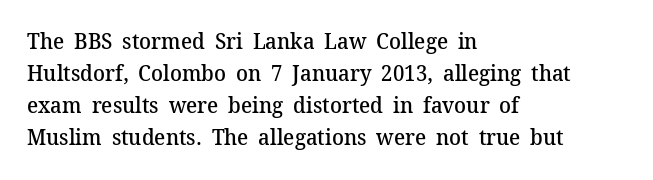
Check the space under the baseline: it is left empty. Style check: upright. The sample has been set in demibold, a notch under bold. Words appear dense and cohesive because spacing is normal. In terms of leading, this rendering sits right in the middle. Where is the straight margin? On the left.
